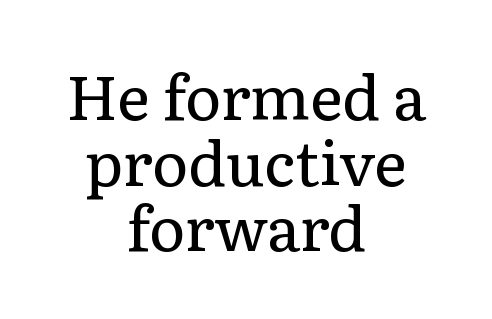
The image shows 62 px regular-weight serif type, upright; set centered, tight line spacing (1.06x), normal letter spacing, not underlined; low stroke contrast and a medium x-height.
